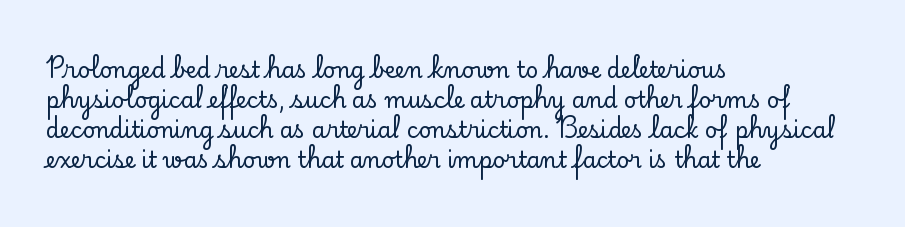
Q: Is the text italic (slanted)? A: No, it is upright.
Q: Is the text underlined? A: No.
Q: How is the paragraph aligned? A: Left-aligned.
Q: Is the spacing between letters normal or unusually wide? A: Normal.
Q: Is the spacing between lines tight, normal or loose? A: Normal.
